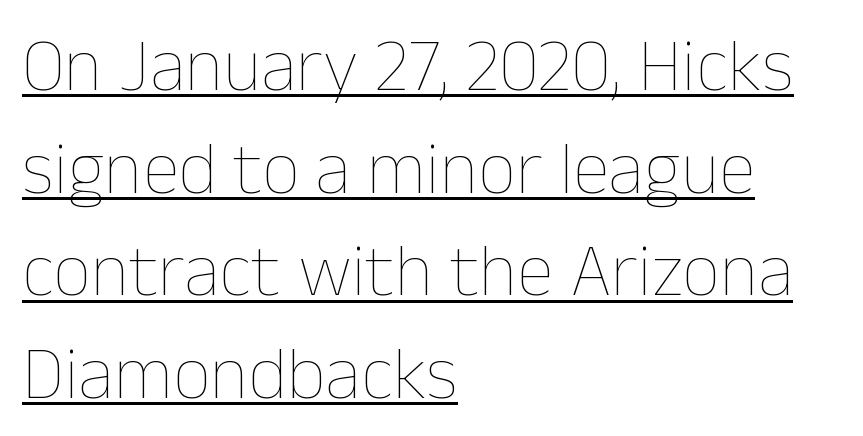
The image shows 75 px thin type, upright; set left-aligned, normal line spacing (1.37x), normal letter spacing, underlined; low stroke contrast and a medium x-height.
